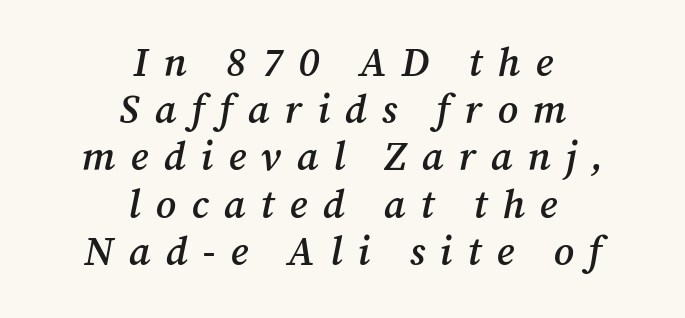
{"serif": "yes", "italic": "yes", "lean": "right", "slant_degrees": 12, "bold": "semi", "weight": "semibold", "width": "normal", "stroke_contrast": "medium", "x_height": "medium", "monospaced": "no", "underline": "no", "align": "center", "line_spacing_ratio": 1.18, "letter_spacing": "wide", "letter_spacing_em": 0.38, "glyph_px": 40}
